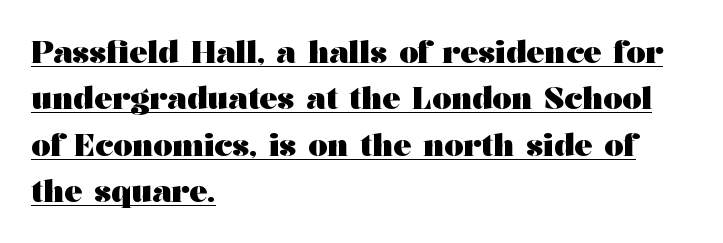
{"serif": "yes", "italic": "no", "bold": "yes", "weight": "heavy", "width": "wide", "stroke_contrast": "medium", "x_height": "medium", "monospaced": "no", "underline": "yes", "align": "left", "line_spacing": "normal", "line_spacing_ratio": 1.55, "letter_spacing": "normal", "letter_spacing_em": 0.0, "glyph_px": 30}
